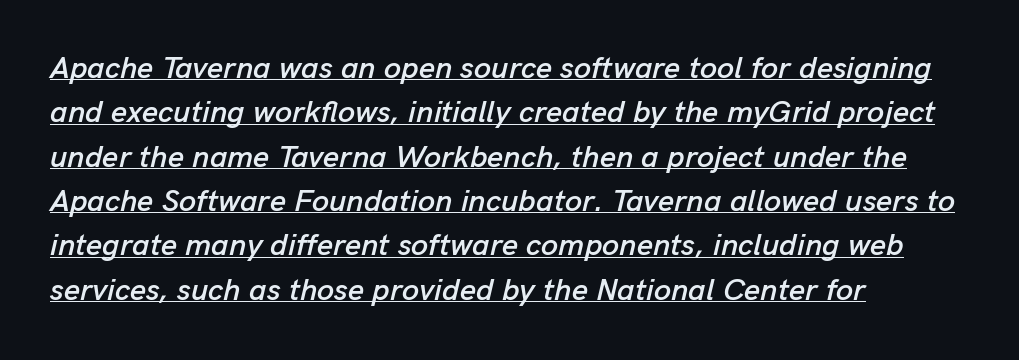
Q: Is the text italic (slanted)? A: Yes, it leans right by about 13 degrees.
Q: Is the text underlined? A: Yes.
Q: How is the paragraph aligned? A: Left-aligned.
Q: Is the spacing between letters normal or unusually wide? A: Normal.
Q: Is the spacing between lines tight, normal or loose? A: Normal.
Q: Width (condensed, normal, or wide)? A: Normal.
Q: Stroke contrast? A: Low.
Q: x-height? A: Medium.
Q: Monospaced? A: No.
